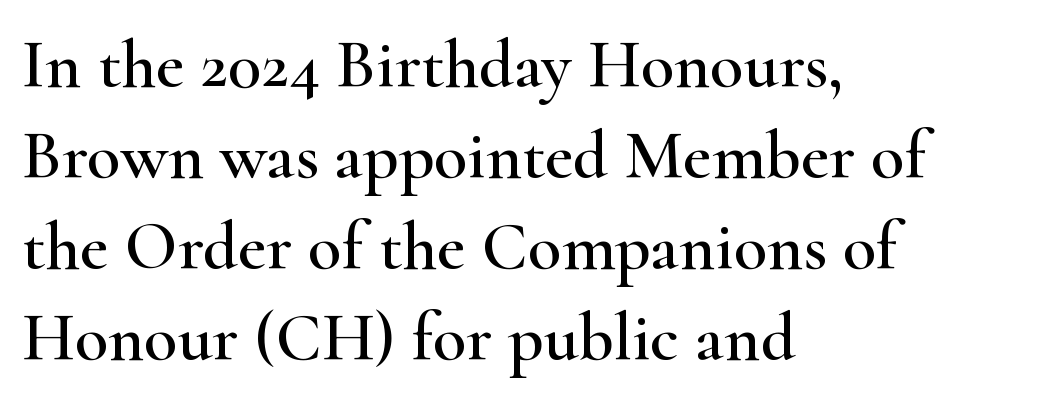
Q: Is the text italic (slanted)? A: No, it is upright.
Q: Is the typeface a serif or a sans-serif typeface? A: Serif.
Q: Is the text underlined? A: No.
Q: How is the paragraph aligned? A: Left-aligned.
Q: Is the spacing between letters normal or unusually wide? A: Normal.
Q: Is the spacing between lines tight, normal or loose? A: Normal.
Q: Width (condensed, normal, or wide)? A: Wide.
Q: Stroke contrast? A: High.
Q: x-height? A: Small.
Q: Monospaced? A: No.
